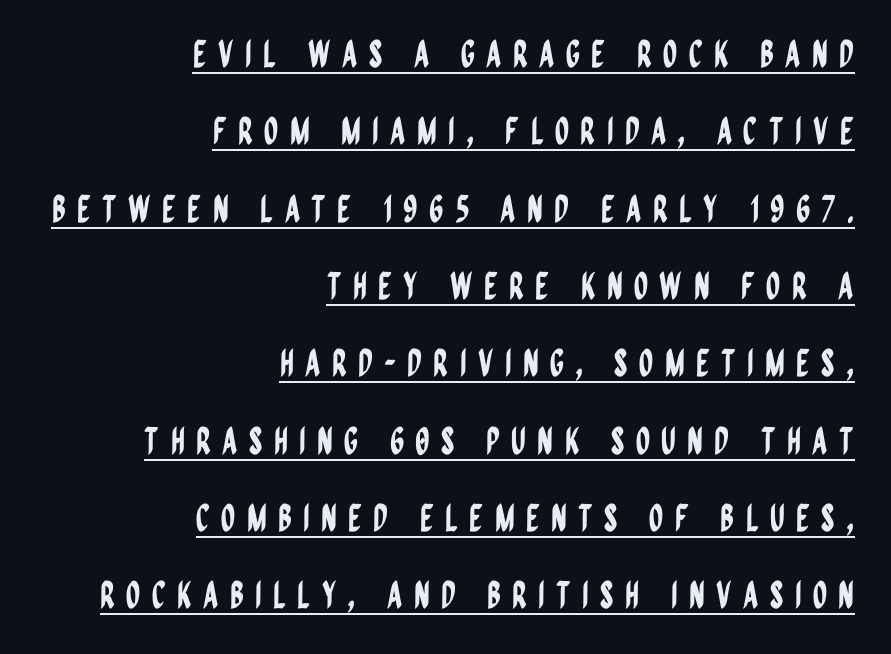
Q: Is the text italic (slanted)? A: No, it is upright.
Q: Is the typeface a serif or a sans-serif typeface? A: Sans-serif.
Q: Is the text underlined? A: Yes.
Q: How is the paragraph aligned? A: Right-aligned.
Q: Is the spacing between letters normal or unusually wide? A: Unusually wide.
Q: Is the spacing between lines tight, normal or loose? A: Loose.
Q: Width (condensed, normal, or wide)? A: Condensed.
Q: Stroke contrast? A: Low.
Q: x-height? A: Large.
Q: Monospaced? A: No.
